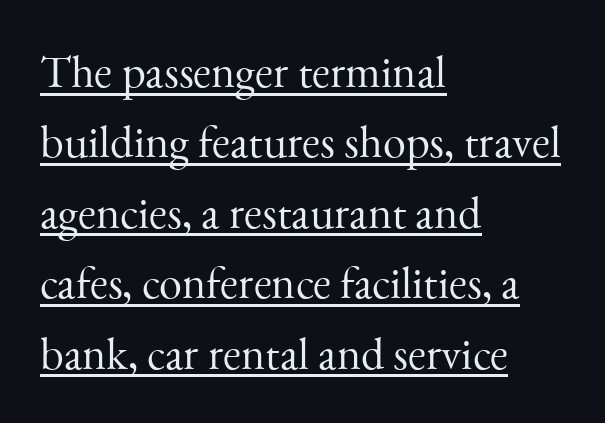
{"serif": "yes", "italic": "no", "bold": "no", "weight": "light", "width": "normal", "stroke_contrast": "medium", "x_height": "small", "monospaced": "no", "underline": "yes", "align": "left", "line_spacing": "normal", "line_spacing_ratio": 1.53, "letter_spacing": "normal", "letter_spacing_em": 0.0, "glyph_px": 46}
